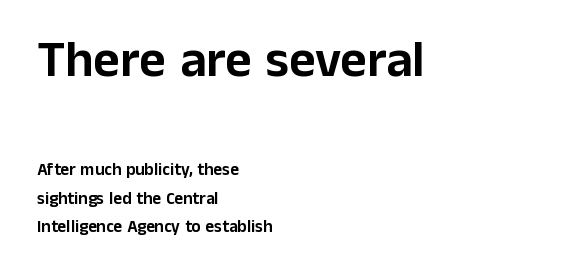
{"serif": "no", "italic": "no", "width": "normal", "stroke_contrast": "low", "x_height": "medium", "monospaced": "no", "underline": "no", "align": "left", "line_spacing": "normal", "line_spacing_ratio": 1.66, "letter_spacing": "normal", "letter_spacing_em": 0.0, "larger_block": "first", "size_ratio": 3.0, "glyph_px": 51}
